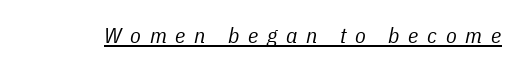
The image shows 22 px text type, italic (leaning right); set unusually wide letter spacing (+0.4 em), underlined.
